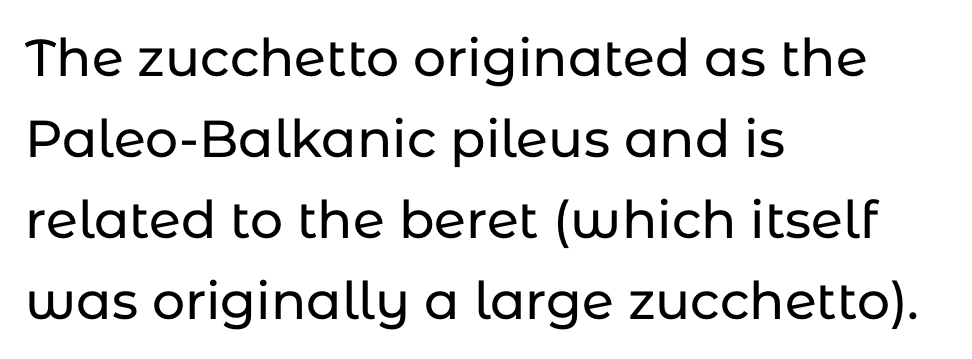
Rendered with straight, roman letterforms. Check under the words: just untouched page. Characters follow at the spacing the type designer built in. Varying glyph widths throughout — classic text-font behaviour.
